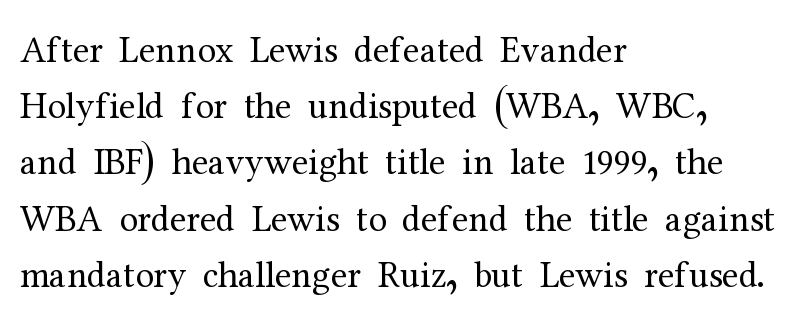
The image shows 37 px regular-weight serif type, upright; set left-aligned, normal line spacing (1.52x), normal letter spacing, not underlined; medium stroke contrast and a medium x-height.
